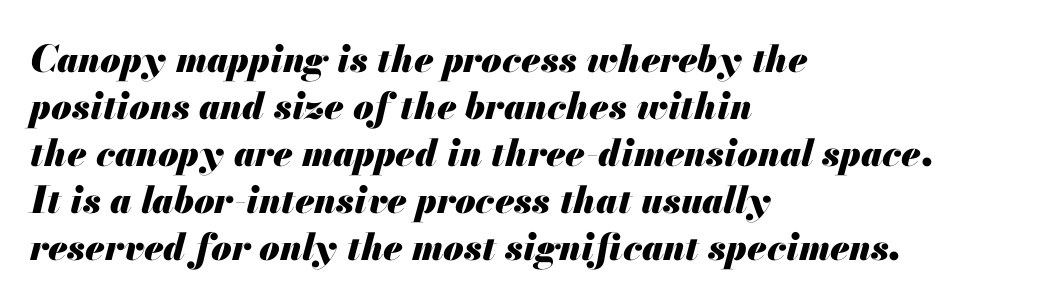
The image shows 37 px heavy type, italic (leaning right); set left-aligned, normal line spacing (1.27x), normal letter spacing, not underlined; medium stroke contrast and a small x-height.
